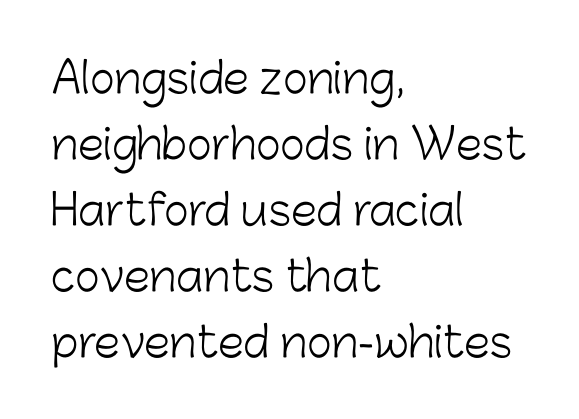
Posture: upright roman. Heft: none added — not bold. Each letter keeps its own natural width here, so spacing adapts to shape. Horizontal bands of white between lines are of average thickness. These lines keep a tight, regular rhythm from letter to letter.
